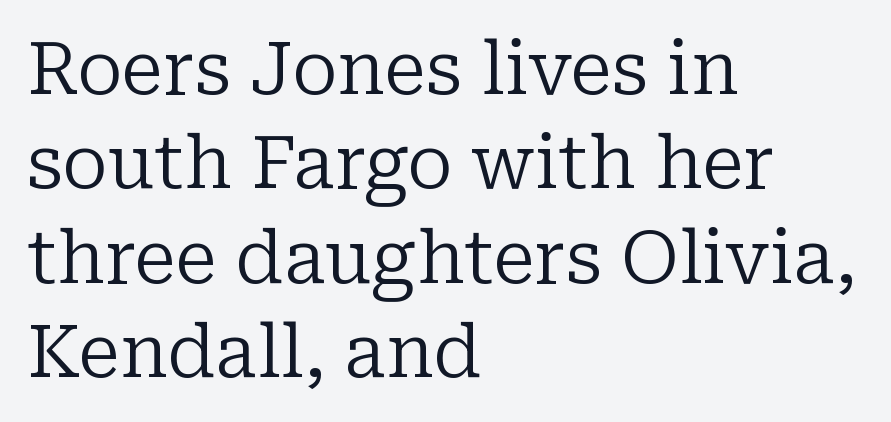
The typography opts for an upright posture over an oblique one. Each letter keeps its own natural width here, so spacing adapts to shape. Look at the tracking — it's just the regular setting, nothing added. In terms of leading, this rendering sits right in the middle. Alignment: flush left.
